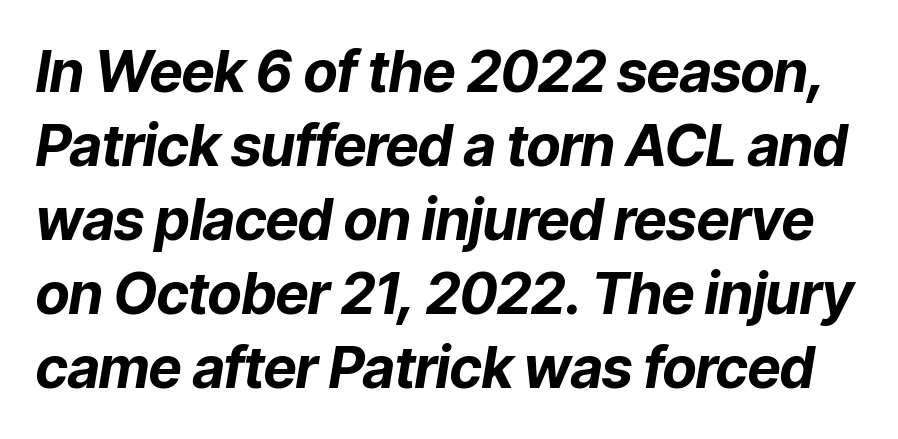
Q: Is the text bold? A: Yes.
Q: Is the text italic (slanted)? A: Yes, it leans right by about 9 degrees.
Q: Is the text underlined? A: No.
Q: Is the spacing between letters normal or unusually wide? A: Normal.
Q: Is the spacing between lines tight, normal or loose? A: Normal.
Q: Width (condensed, normal, or wide)? A: Normal.
Q: Stroke contrast? A: Low.
Q: x-height? A: Medium.
Q: Monospaced? A: No.
